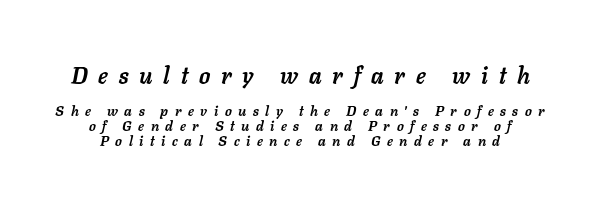
The image shows 23 px bold type, italic (leaning right); set tight line spacing (1.07x), unusually wide letter spacing (+0.47 em), not underlined; the first (top) block is 1.64x larger.
